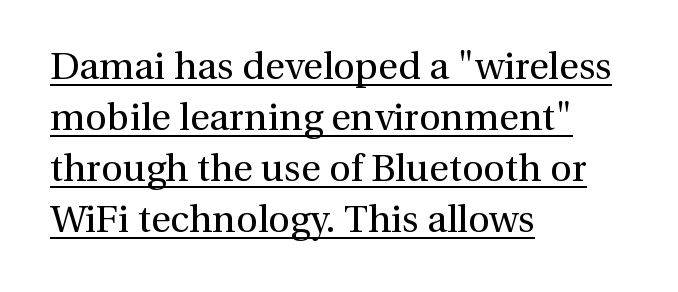
Q: Is the text bold? A: No.
Q: Is the text italic (slanted)? A: No, it is upright.
Q: Is the typeface a serif or a sans-serif typeface? A: Serif.
Q: Is the text underlined? A: Yes.
Q: How is the paragraph aligned? A: Left-aligned.
Q: Is the spacing between letters normal or unusually wide? A: Normal.
Q: Is the spacing between lines tight, normal or loose? A: Normal.
Q: Width (condensed, normal, or wide)? A: Normal.
Q: Stroke contrast? A: Medium.
Q: x-height? A: Medium.
Q: Monospaced? A: No.
